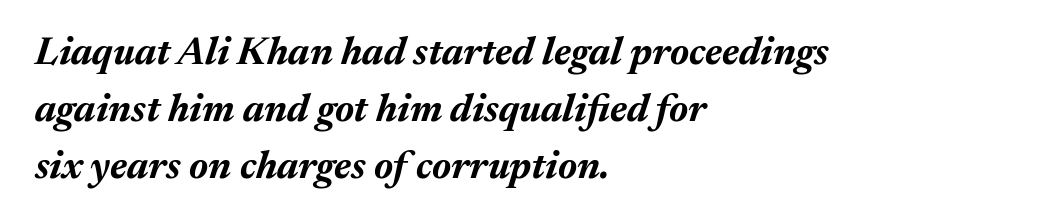
The image shows 39 px bold type, italic (leaning right); set left-aligned, normal line spacing (1.46x), normal letter spacing, not underlined; medium stroke contrast and a medium x-height.
